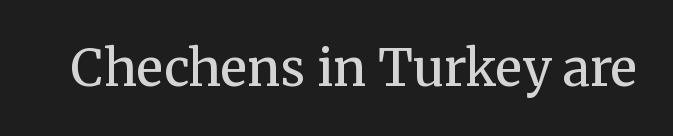
The image shows 50 px regular-weight serif type, upright; set normal letter spacing, not underlined; medium stroke contrast and a medium x-height.
